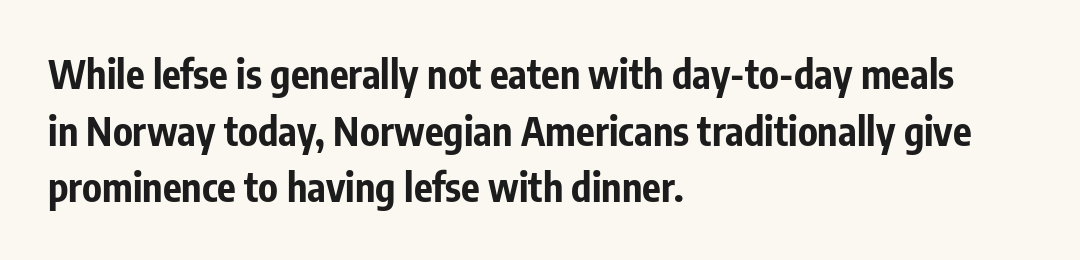
Q: Is the text bold? A: Yes.
Q: Is the text italic (slanted)? A: No, it is upright.
Q: Is the typeface a serif or a sans-serif typeface? A: Sans-serif.
Q: Is the text underlined? A: No.
Q: How is the paragraph aligned? A: Left-aligned.
Q: Is the spacing between letters normal or unusually wide? A: Normal.
Q: Is the spacing between lines tight, normal or loose? A: Normal.
Q: Width (condensed, normal, or wide)? A: Condensed.
Q: Stroke contrast? A: Low.
Q: x-height? A: Medium.
Q: Monospaced? A: No.
